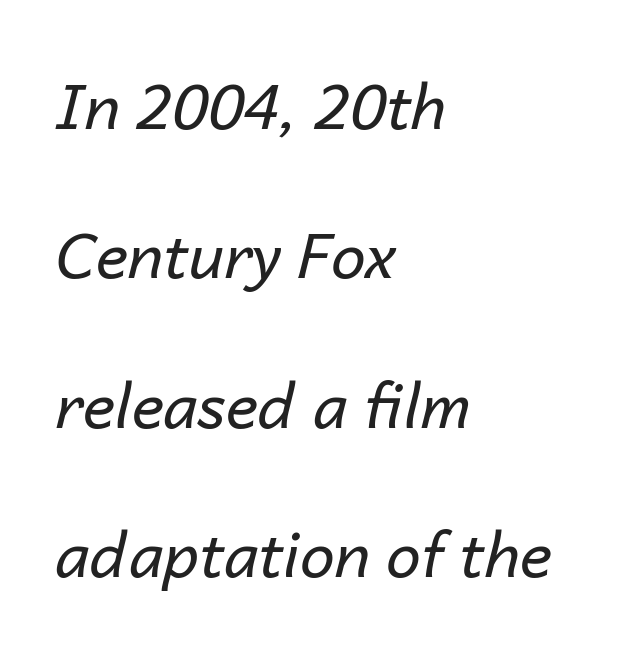
Q: Is the text bold? A: No.
Q: Is the text italic (slanted)? A: Yes, it leans right by about 14 degrees.
Q: Is the text underlined? A: No.
Q: How is the paragraph aligned? A: Left-aligned.
Q: Is the spacing between letters normal or unusually wide? A: Normal.
Q: Is the spacing between lines tight, normal or loose? A: Loose.
Q: Width (condensed, normal, or wide)? A: Normal.
Q: Stroke contrast? A: Low.
Q: x-height? A: Medium.
Q: Monospaced? A: No.
